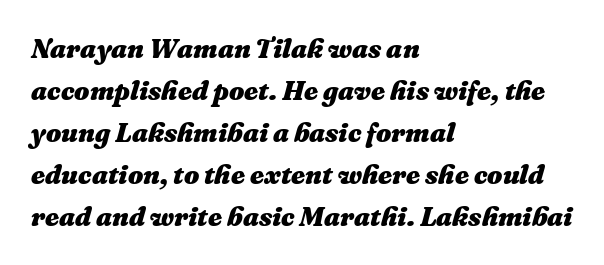
{"italic": "yes", "lean": "right", "slant_degrees": 16, "bold": "yes", "underline": "no", "align": "left", "line_spacing": "normal", "line_spacing_ratio": 1.56, "letter_spacing": "normal", "letter_spacing_em": 0.0, "glyph_px": 27}
